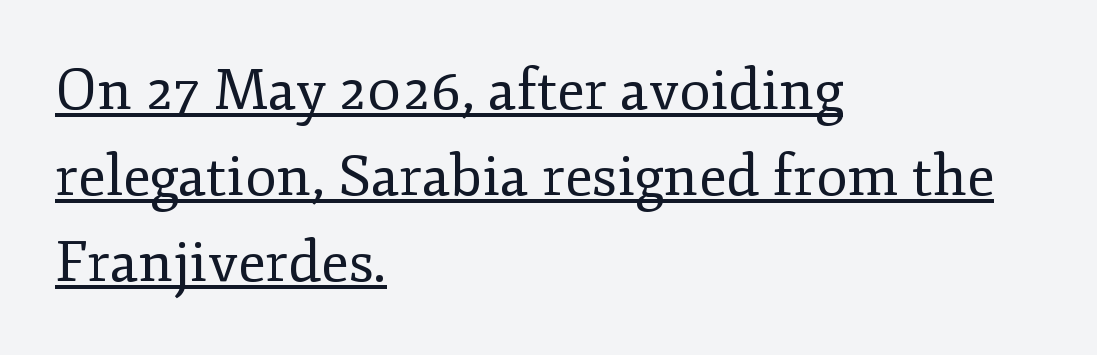
{"serif": "yes", "italic": "no", "bold": "no", "weight": "regular", "width": "normal", "stroke_contrast": "low", "x_height": "small", "monospaced": "no", "underline": "yes", "align": "left", "line_spacing": "normal", "line_spacing_ratio": 1.51, "letter_spacing": "normal", "letter_spacing_em": 0.0, "glyph_px": 57}
